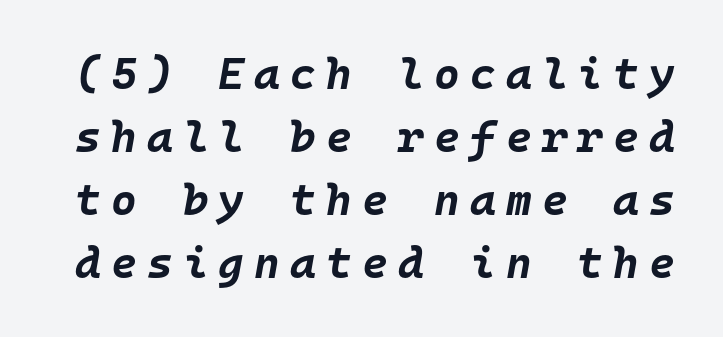
Q: Is the text bold? A: Yes.
Q: Is the text italic (slanted)? A: Yes, it leans right by about 10 degrees.
Q: Is the text underlined? A: No.
Q: Is the spacing between letters normal or unusually wide? A: Unusually wide.
Q: Is the spacing between lines tight, normal or loose? A: Normal.
Q: Width (condensed, normal, or wide)? A: Normal.
Q: Stroke contrast? A: Low.
Q: x-height? A: Large.
Q: Monospaced? A: Yes.
